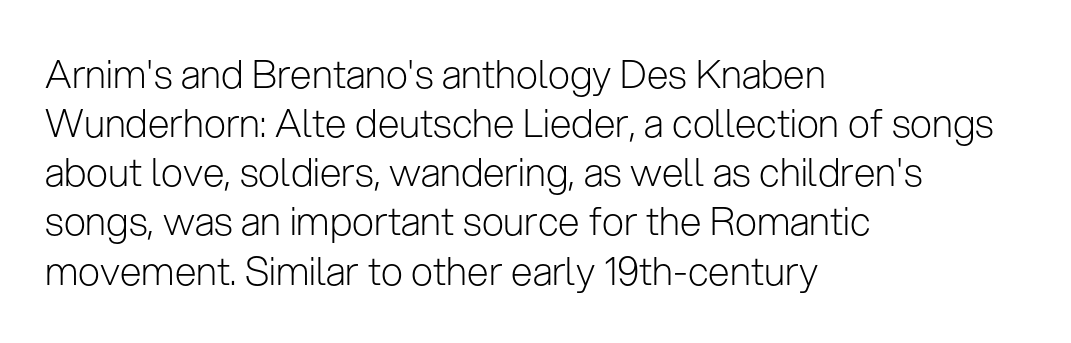
The image shows 39 px light sans-serif type, upright; set left-aligned, normal line spacing (1.26x), normal letter spacing, not underlined; low stroke contrast and a medium x-height.
